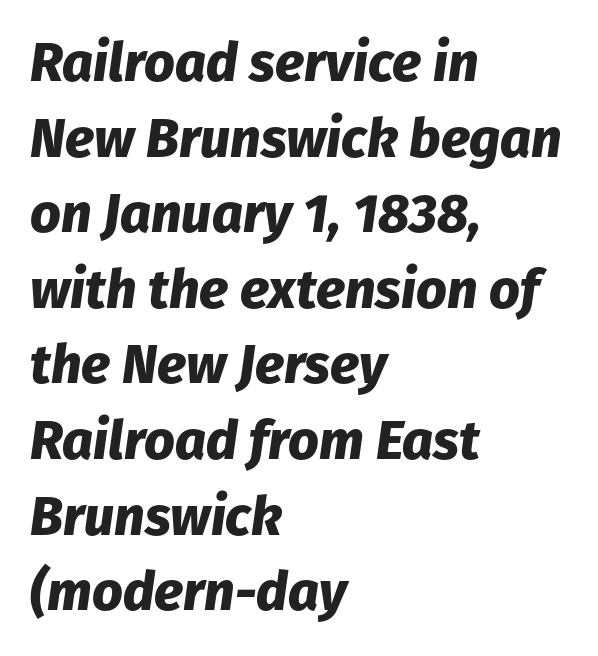
Q: Is the text bold? A: Yes.
Q: Is the text italic (slanted)? A: Yes, it leans right by about 8 degrees.
Q: Is the text underlined? A: No.
Q: How is the paragraph aligned? A: Left-aligned.
Q: Is the spacing between letters normal or unusually wide? A: Normal.
Q: Is the spacing between lines tight, normal or loose? A: Normal.
Q: Width (condensed, normal, or wide)? A: Normal.
Q: Stroke contrast? A: Low.
Q: x-height? A: Medium.
Q: Monospaced? A: No.
